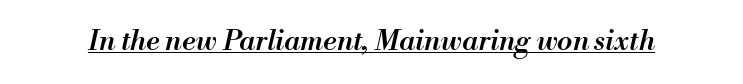
{"italic": "yes", "lean": "right", "slant_degrees": 13, "bold": "semi", "weight": "semibold", "width": "normal", "stroke_contrast": "medium", "x_height": "small", "monospaced": "no", "underline": "yes", "letter_spacing": "normal", "letter_spacing_em": 0.0, "glyph_px": 28}
